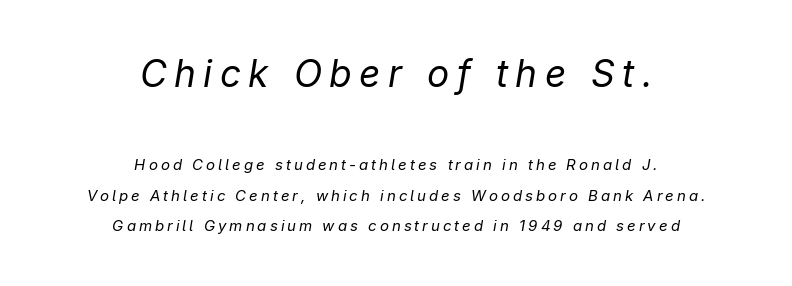
Q: Is the text bold? A: No.
Q: Is the text italic (slanted)? A: Yes, it leans right by about 9 degrees.
Q: Is the text underlined? A: No.
Q: How is the paragraph aligned? A: Centered.
Q: Is the spacing between letters normal or unusually wide? A: Unusually wide.
Q: Is the spacing between lines tight, normal or loose? A: Loose.
Q: Which block of text is set in a larger size, the first (top) or the second (bottom)? A: The first (top) one.
Q: Width (condensed, normal, or wide)? A: Normal.
Q: Stroke contrast? A: Low.
Q: x-height? A: Medium.
Q: Monospaced? A: No.
